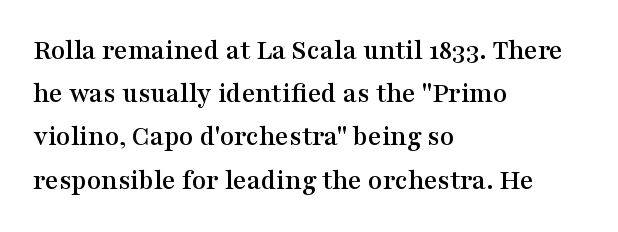
In terms of leading, this rendering sits right in the middle. Is the letter spacing exaggerated? No — it looks like the ordinary default. Glance below the letters and you will spot only blank space. Casual observation: everything's shoved over to the left.
